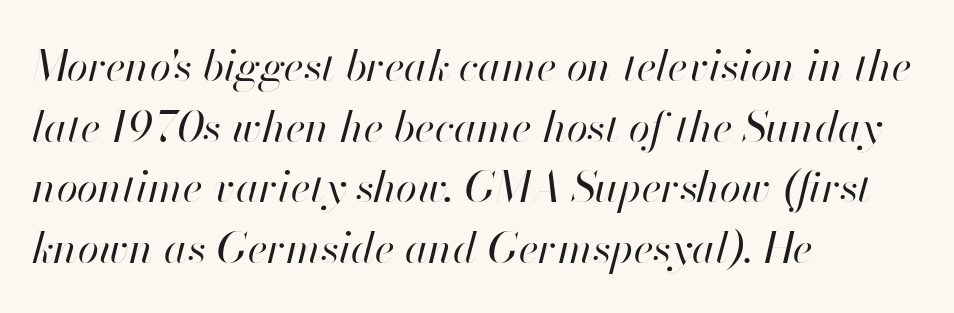
Horizontally, the lines are justified to the leading edge only. Normally led — the rows are evenly, conventionally spaced. Varying glyph widths throughout — classic text-font behaviour. Plain, unruled lines of type.
